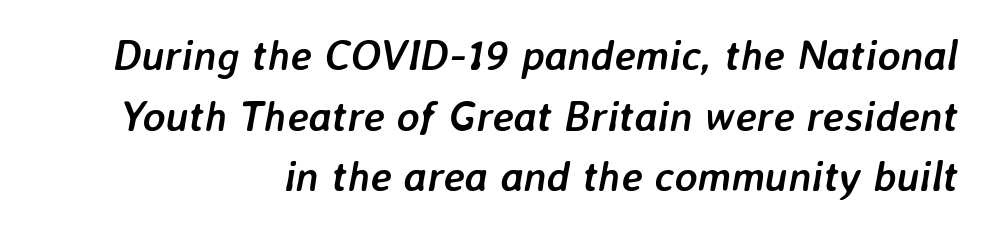
The image shows 43 px semibold type, italic (leaning right); set right-aligned, normal line spacing (1.41x), normal letter spacing, not underlined; low stroke contrast and a medium x-height.
